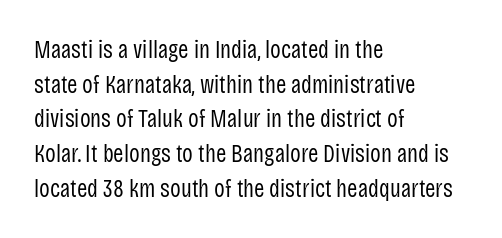
Q: Is the text bold? A: No.
Q: Is the text italic (slanted)? A: No, it is upright.
Q: Is the text underlined? A: No.
Q: How is the paragraph aligned? A: Left-aligned.
Q: Is the spacing between letters normal or unusually wide? A: Normal.
Q: Is the spacing between lines tight, normal or loose? A: Normal.
